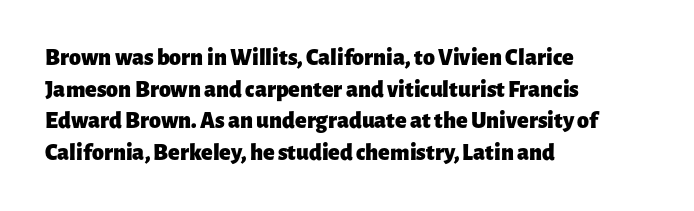
Honestly, the letter spacing is just normal — you wouldn't notice it. One glance says typical: line gaps are just what's usual. These lines stack with their left ends in a neat column. The type sits square on the baseline with zero lean. Descender tails drop into unmarked territory. How heavy is the stroke? Heavy — this is a bold.
